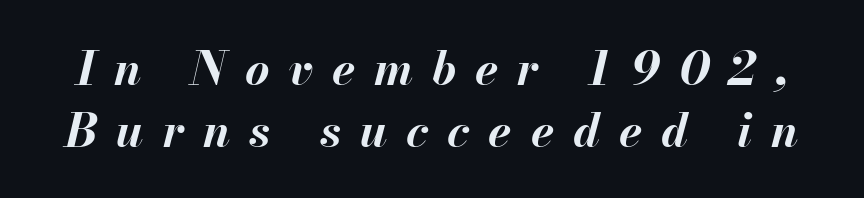
{"italic": "yes", "lean": "right", "slant_degrees": 13, "bold": "yes", "weight": "bold", "width": "normal", "stroke_contrast": "medium", "x_height": "small", "monospaced": "no", "underline": "no", "line_spacing": "normal", "line_spacing_ratio": 1.31, "letter_spacing": "wide", "letter_spacing_em": 0.4, "glyph_px": 47}
